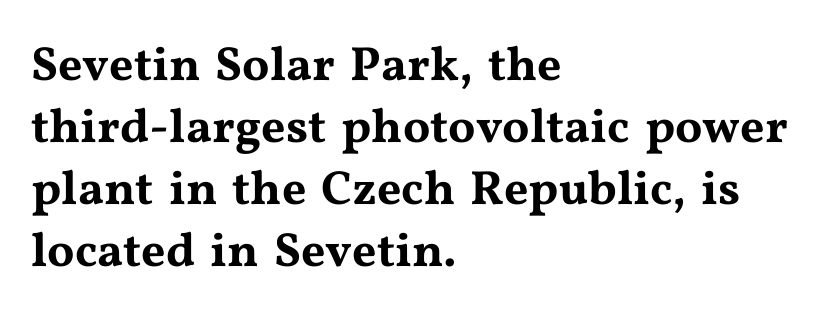
The image shows 48 px wide serif type, upright; set left-aligned, normal line spacing (1.29x), normal letter spacing, not underlined; medium stroke contrast and a medium x-height.
